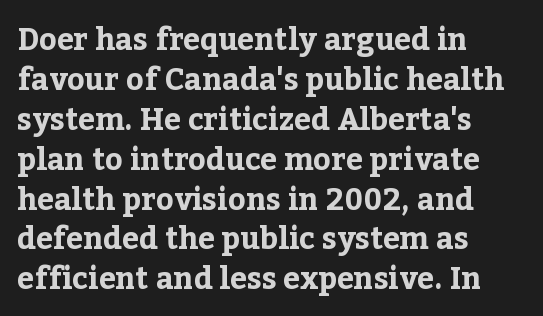
{"serif": "yes", "italic": "no", "bold": "yes", "weight": "bold", "width": "normal", "stroke_contrast": "low", "x_height": "medium", "monospaced": "no", "underline": "no", "align": "left", "line_spacing": "normal", "line_spacing_ratio": 1.33, "letter_spacing": "normal", "letter_spacing_em": 0.0, "glyph_px": 30}
